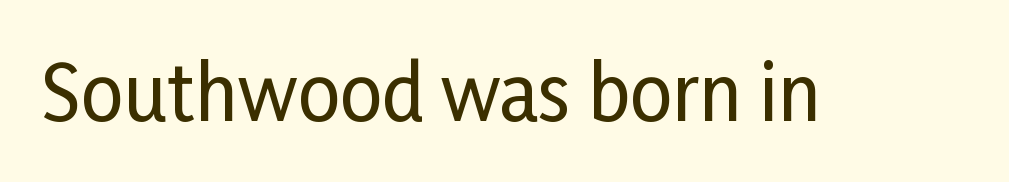
{"serif": "no", "italic": "no", "width": "condensed", "stroke_contrast": "low", "x_height": "medium", "monospaced": "no", "underline": "no", "letter_spacing": "normal", "letter_spacing_em": 0.0, "glyph_px": 75}
